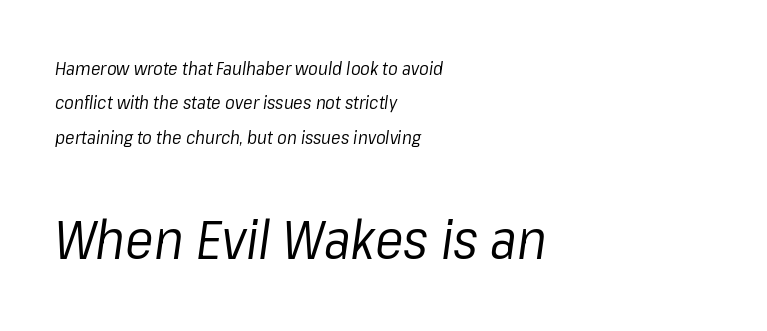
{"italic": "yes", "lean": "right", "slant_degrees": 8, "bold": "no", "weight": "regular", "width": "normal", "stroke_contrast": "low", "x_height": "medium", "monospaced": "no", "underline": "no", "align": "left", "line_spacing": "loose", "line_spacing_ratio": 1.91, "letter_spacing": "normal", "letter_spacing_em": 0.0, "larger_block": "second", "size_ratio": 3.0, "glyph_px": 54}
